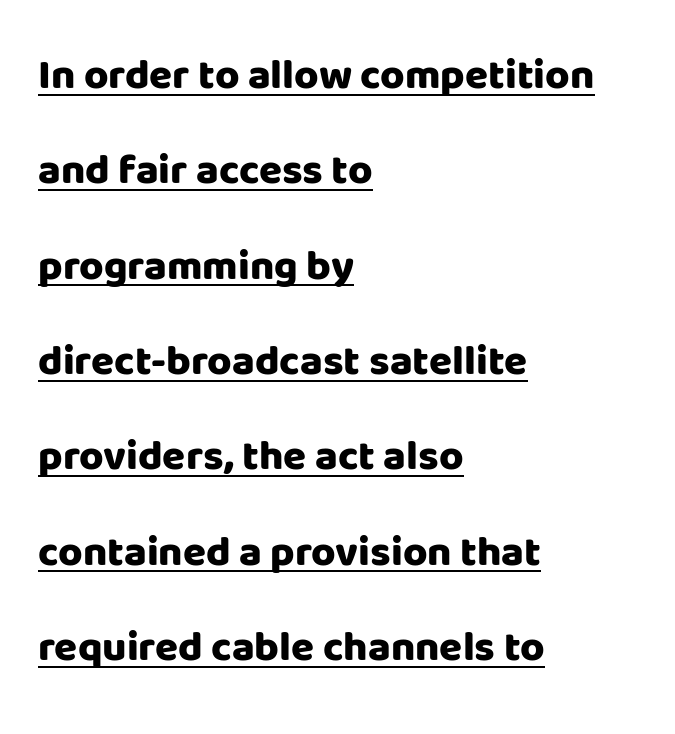
The image shows 42 px heavy sans-serif type, upright; set left-aligned, loose line spacing (2.27x), normal letter spacing, underlined; low stroke contrast and a large x-height.
